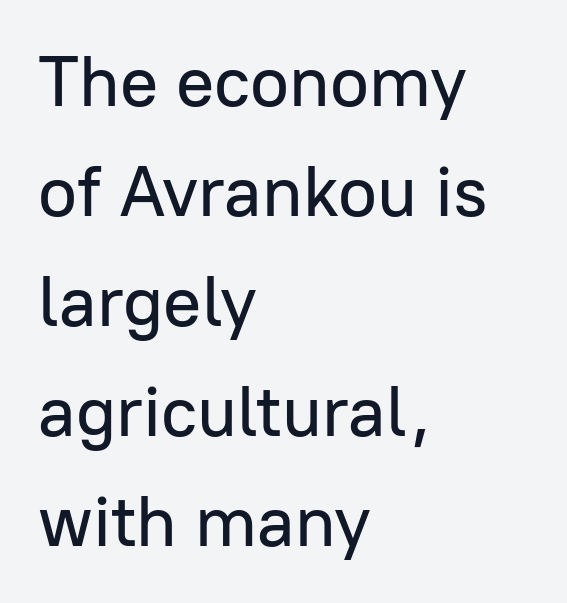
Spacing verdict: proportional, widths tailored to each character. Layout note: lines flush left. The line-height multiplier appears to be the usual default. The gaps between neighbouring characters are ordinary and unremarkable. The passage shown is not underscored anywhere. Typographically, this falls in the sans-serif category.
